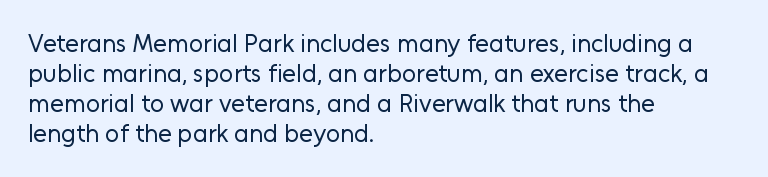
The image shows 25 px text type, upright; set left-aligned, line spacing 1.2x, normal letter spacing, not underlined.
